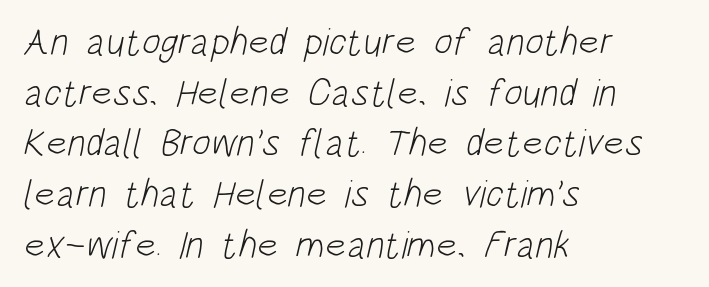
{"serif": "no", "bold": "no", "weight": "light", "width": "condensed", "stroke_contrast": "low", "x_height": "large", "monospaced": "no", "underline": "no", "align": "left", "line_spacing": "normal", "line_spacing_ratio": 1.3, "letter_spacing": "normal", "letter_spacing_em": 0.0, "glyph_px": 39}
